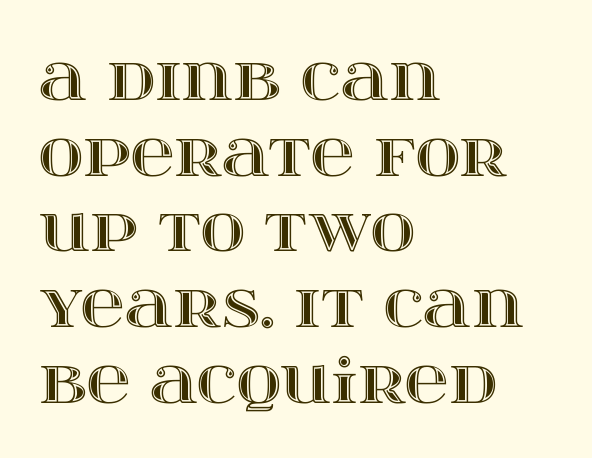
{"italic": "no", "width": "wide", "x_height": "large", "monospaced": "no", "underline": "no", "align": "left", "line_spacing_ratio": 1.24, "letter_spacing": "normal", "letter_spacing_em": 0.0, "glyph_px": 61}
